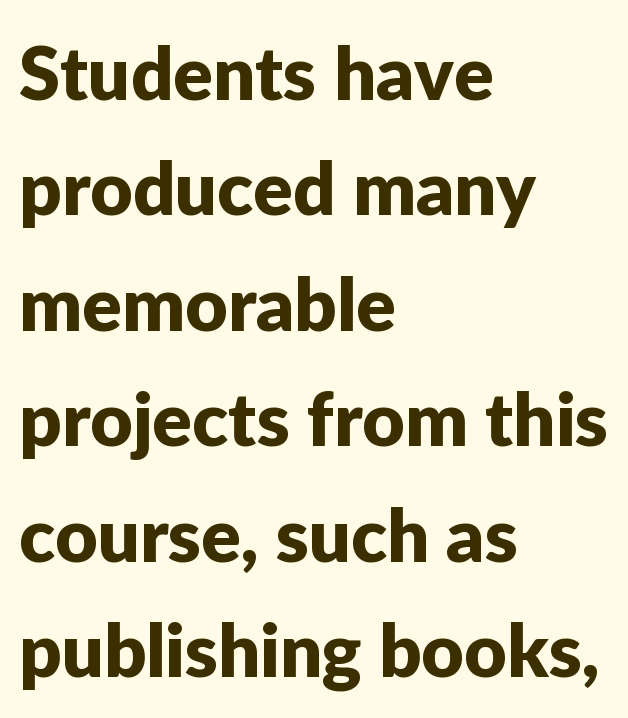
Q: Is the text italic (slanted)? A: No, it is upright.
Q: Is the typeface a serif or a sans-serif typeface? A: Sans-serif.
Q: Is the text underlined? A: No.
Q: How is the paragraph aligned? A: Left-aligned.
Q: Is the spacing between letters normal or unusually wide? A: Normal.
Q: Is the spacing between lines tight, normal or loose? A: Normal.
Q: Width (condensed, normal, or wide)? A: Normal.
Q: Stroke contrast? A: Low.
Q: x-height? A: Medium.
Q: Monospaced? A: No.
